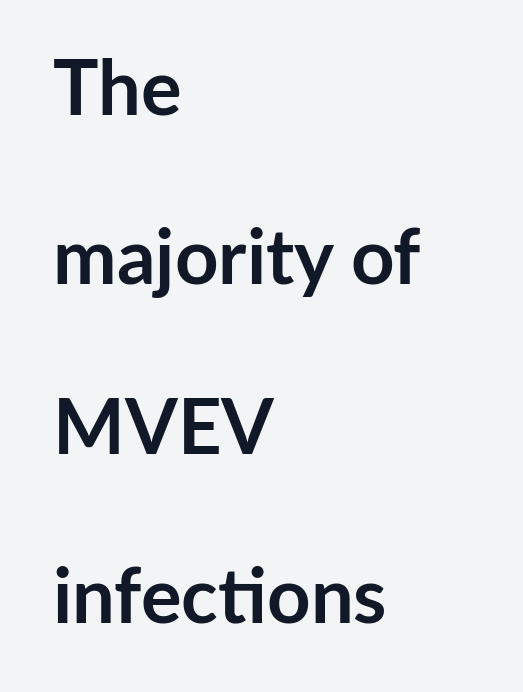
{"serif": "no", "italic": "no", "bold": "yes", "weight": "semibold", "width": "normal", "stroke_contrast": "low", "x_height": "medium", "monospaced": "no", "underline": "no", "align": "left", "line_spacing": "loose", "line_spacing_ratio": 2.23, "letter_spacing": "normal", "letter_spacing_em": 0.0, "glyph_px": 76}
